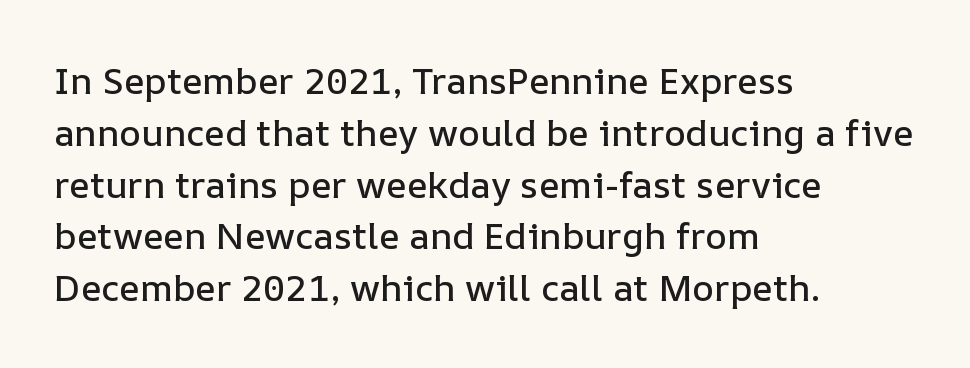
Compared with typical paragraphs, the rows here are spaced about the same. Each row of text sits above clean, open space. Varying glyph widths throughout — classic text-font behaviour. Does the copy run flush right? No — it runs flush left. This rendering leaves character spacing at its baseline value.
